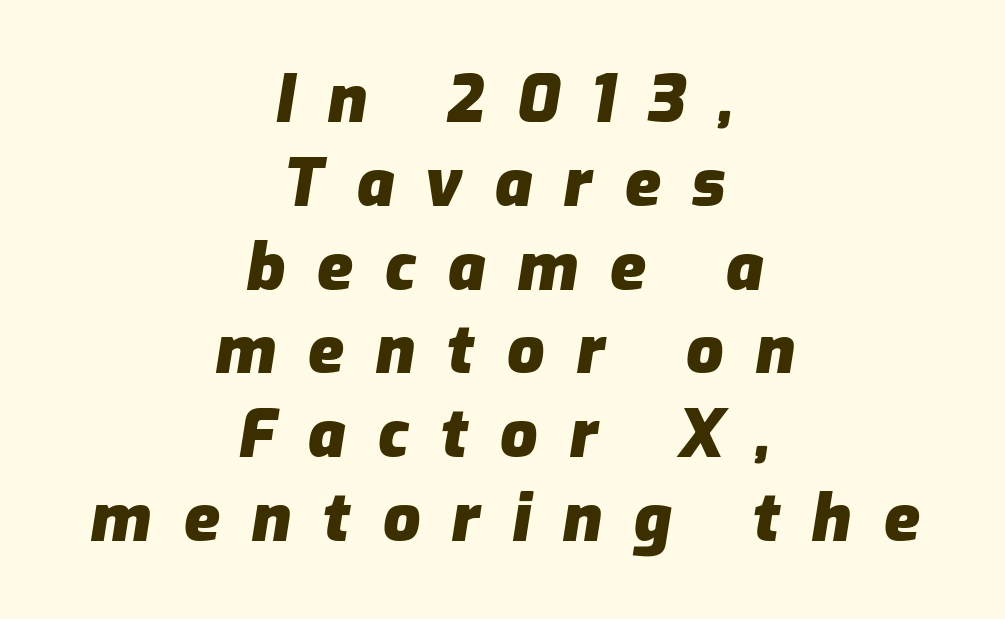
Observe the wide spacing: letters keep a clear distance from each other. Clear beneath every line of the passage. The rendering uses natural spacing where letterforms have individual widths. Alignment: centered.
